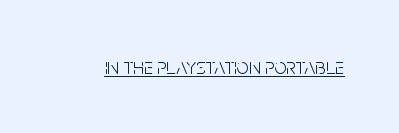
Q: Is the text bold? A: No.
Q: Is the text italic (slanted)? A: No, it is upright.
Q: Is the text underlined? A: Yes.
Q: Is the spacing between letters normal or unusually wide? A: Normal.
